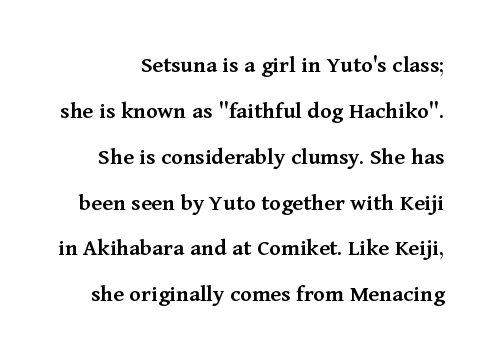
{"italic": "no", "bold": "semi", "underline": "no", "line_spacing": "loose", "line_spacing_ratio": 1.91, "letter_spacing": "normal", "letter_spacing_em": 0.0, "glyph_px": 24}
